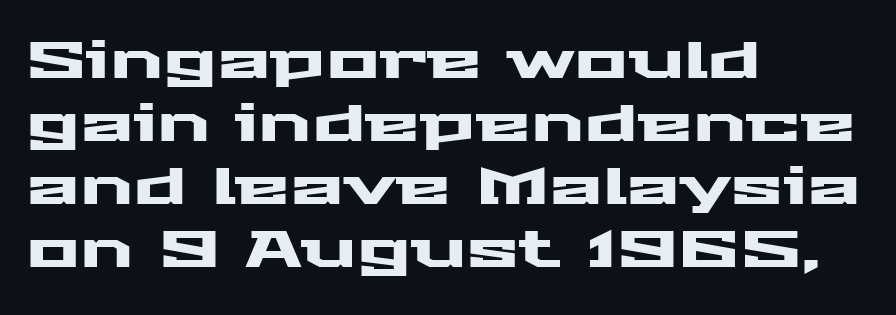
The gaps between neighbouring characters are ordinary and unremarkable. Vertically, the passage feels balanced, rows spaced as you'd expect. This rendering uses left alignment, leaving the right contour irregular. The face used here is proportionally spaced, like ordinary book or web type. Each row of text sits above clean, open space.
